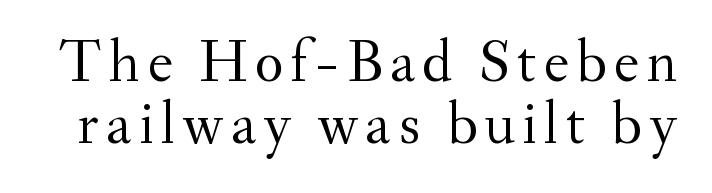
The baseline area is clear. Each stroke keeps to a modest, everyday thickness or less. Vertically, the passage feels compressed, each row crowding the next. This is serif lettering, the kind often seen in printed books. The letters stand upright; this is a roman face.
